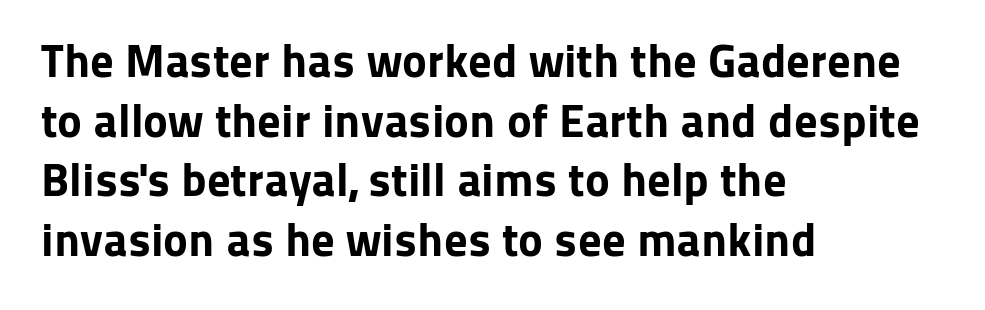
Q: Is the text bold? A: Yes.
Q: Is the text italic (slanted)? A: No, it is upright.
Q: Is the typeface a serif or a sans-serif typeface? A: Sans-serif.
Q: Is the text underlined? A: No.
Q: How is the paragraph aligned? A: Left-aligned.
Q: Is the spacing between letters normal or unusually wide? A: Normal.
Q: Is the spacing between lines tight, normal or loose? A: Normal.
Q: Width (condensed, normal, or wide)? A: Normal.
Q: Stroke contrast? A: Low.
Q: x-height? A: Medium.
Q: Monospaced? A: No.
